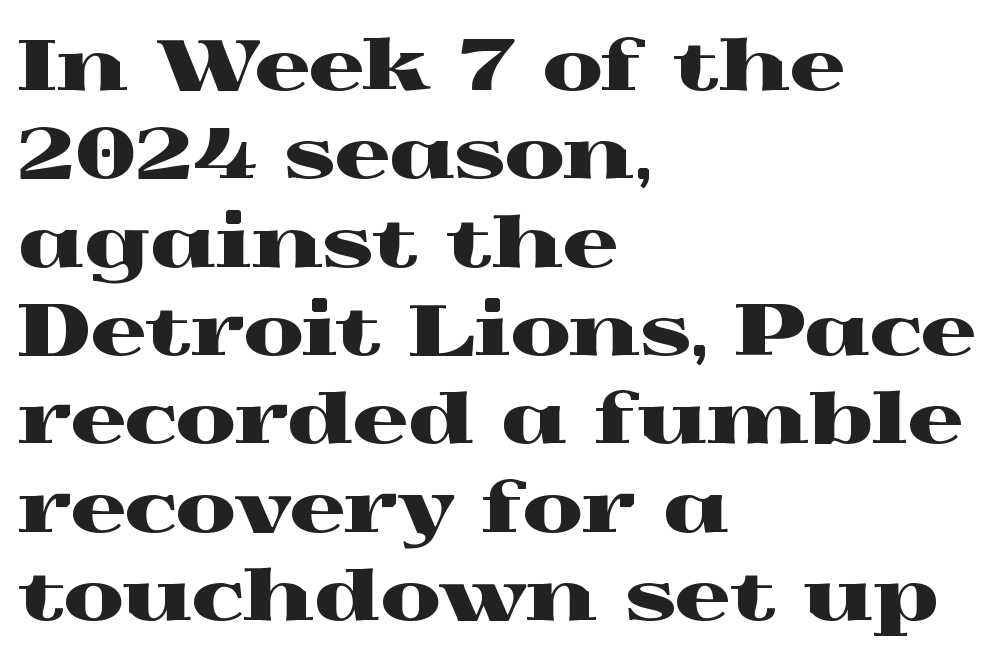
{"serif": "yes", "italic": "no", "width": "wide", "x_height": "medium", "monospaced": "no", "underline": "no", "align": "left", "line_spacing": "normal", "line_spacing_ratio": 1.28, "letter_spacing": "normal", "letter_spacing_em": 0.0, "glyph_px": 69}
